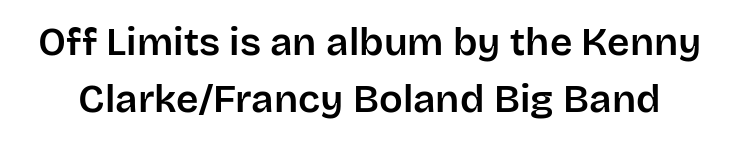
Q: Is the text italic (slanted)? A: No, it is upright.
Q: Is the typeface a serif or a sans-serif typeface? A: Sans-serif.
Q: Is the text underlined? A: No.
Q: Is the spacing between letters normal or unusually wide? A: Normal.
Q: Is the spacing between lines tight, normal or loose? A: Normal.
Q: Width (condensed, normal, or wide)? A: Normal.
Q: Stroke contrast? A: Low.
Q: x-height? A: Large.
Q: Monospaced? A: No.
